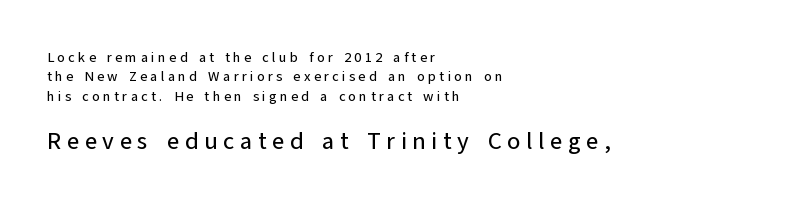
{"italic": "no", "underline": "no", "align": "left", "line_spacing": "normal", "line_spacing_ratio": 1.38, "letter_spacing": "wide", "letter_spacing_em": 0.23, "larger_block": "second", "size_ratio": 1.71, "glyph_px": 24}
